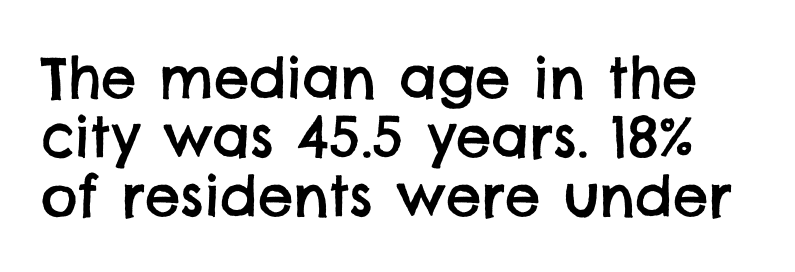
Here the designer chose a conventional face with non-uniform glyph widths. Letterform terminals end flat and unadorned throughout the passage. Caption: standard tracking, unaltered. Rule under the text: the space is simply empty. How would I describe the line gaps? Narrow and economical.
